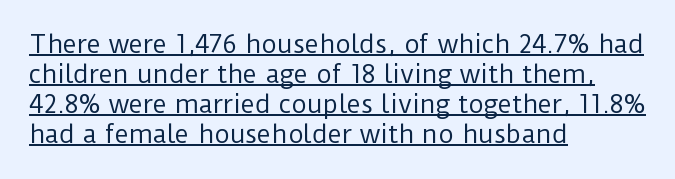
The image shows 24 px text type, upright; set left-aligned, normal line spacing (1.25x), normal letter spacing, underlined.
